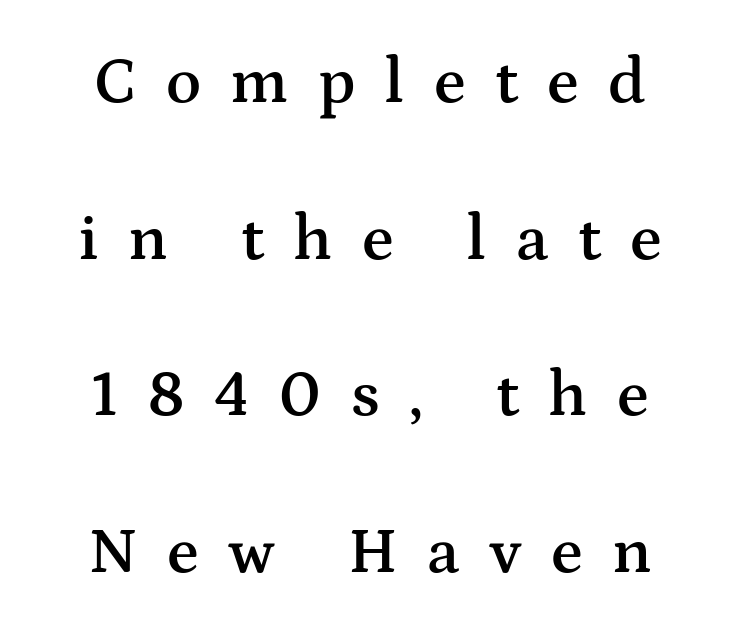
The face used here is a semibold: visibly heavier than regular, lighter than bold. You could only call the tracking loose — the letters float apart. Honestly, there is no underline to notice here at all. The type sits square on the baseline with zero lean. You can tell from the footed stems that serif type was used.
